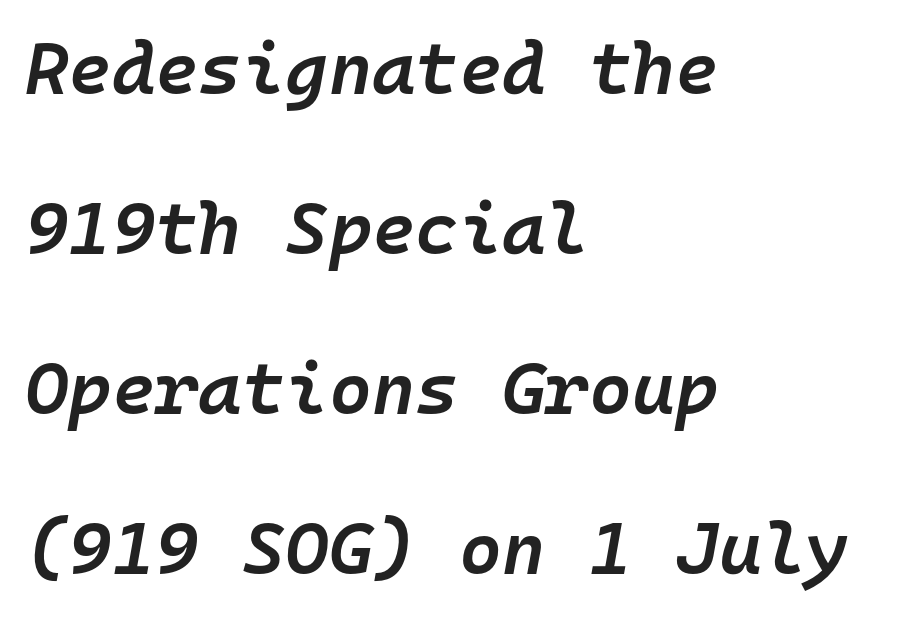
Italic? Definitely — the glyphs are oblique. Compared with typical paragraphs, the rows here are farther apart. Note the uniform advance width — an 'i' takes as much space as an 'm'. Is the type bold? Partly — it's a semibold, heavier than regular but not fully bold.
